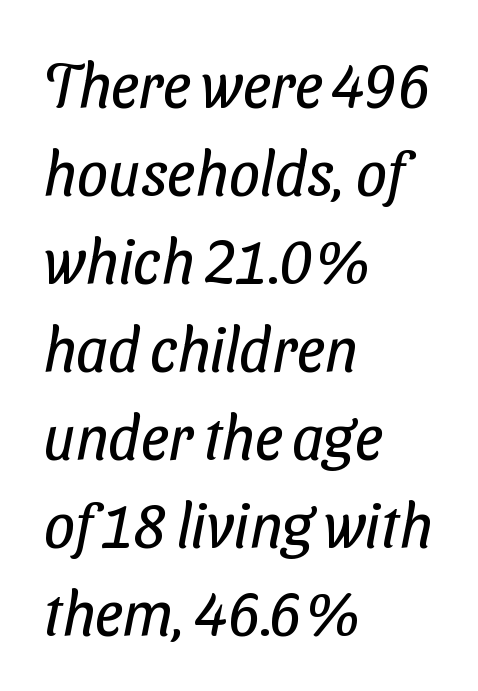
Q: Is the text bold? A: No.
Q: Is the typeface a serif or a sans-serif typeface? A: Sans-serif.
Q: Is the text underlined? A: No.
Q: How is the paragraph aligned? A: Left-aligned.
Q: Is the spacing between letters normal or unusually wide? A: Normal.
Q: Is the spacing between lines tight, normal or loose? A: Normal.
Q: Width (condensed, normal, or wide)? A: Condensed.
Q: Stroke contrast? A: Low.
Q: x-height? A: Medium.
Q: Monospaced? A: No.
